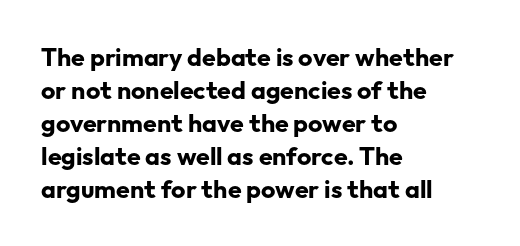
{"italic": "no", "bold": "yes", "underline": "no", "align": "left", "line_spacing": "normal", "line_spacing_ratio": 1.32, "letter_spacing": "normal", "letter_spacing_em": 0.0, "glyph_px": 25}
